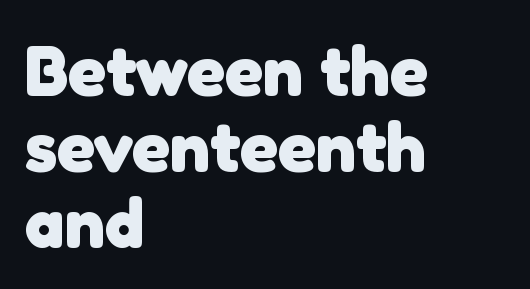
Q: Is the text bold? A: Yes.
Q: Is the typeface a serif or a sans-serif typeface? A: Sans-serif.
Q: Is the text underlined? A: No.
Q: How is the paragraph aligned? A: Left-aligned.
Q: Is the spacing between letters normal or unusually wide? A: Normal.
Q: Is the spacing between lines tight, normal or loose? A: Tight.
Q: Width (condensed, normal, or wide)? A: Normal.
Q: Stroke contrast? A: Low.
Q: x-height? A: Medium.
Q: Monospaced? A: No.
